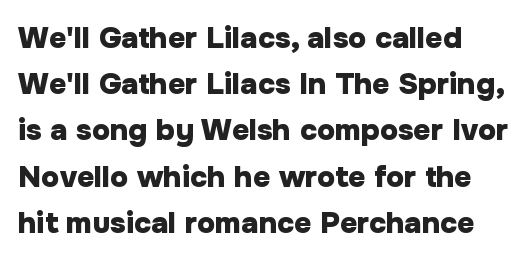
The image shows 30 px heavy sans-serif type, upright; set normal line spacing (1.54x), normal letter spacing, not underlined; low stroke contrast and a medium x-height.
